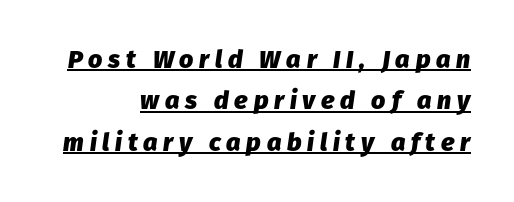
Q: Is the text bold? A: Yes.
Q: Is the text italic (slanted)? A: Yes, it leans right by about 8 degrees.
Q: Is the text underlined? A: Yes.
Q: How is the paragraph aligned? A: Right-aligned.
Q: Is the spacing between letters normal or unusually wide? A: Unusually wide.
Q: Is the spacing between lines tight, normal or loose? A: Normal.
